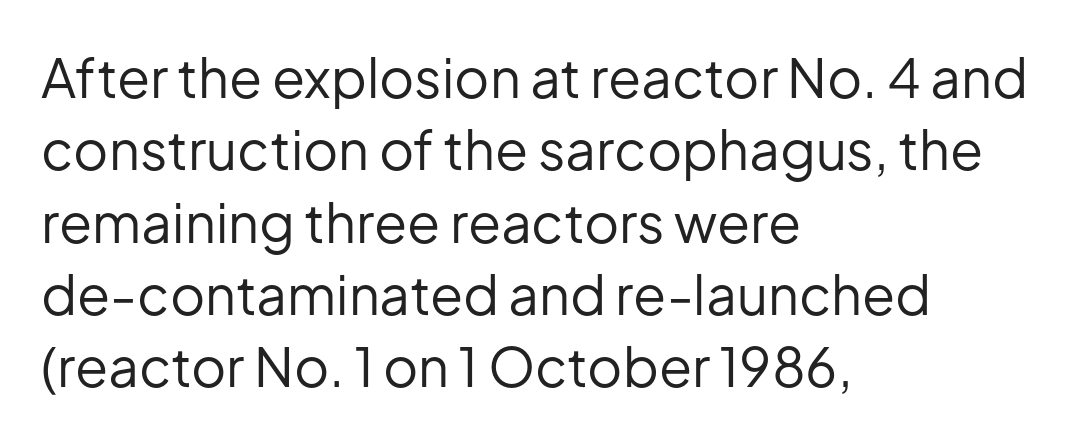
Q: Is the text bold? A: No.
Q: Is the text italic (slanted)? A: No, it is upright.
Q: Is the typeface a serif or a sans-serif typeface? A: Sans-serif.
Q: Is the text underlined? A: No.
Q: How is the paragraph aligned? A: Left-aligned.
Q: Is the spacing between letters normal or unusually wide? A: Normal.
Q: Is the spacing between lines tight, normal or loose? A: Normal.
Q: Width (condensed, normal, or wide)? A: Normal.
Q: Stroke contrast? A: Low.
Q: x-height? A: Medium.
Q: Monospaced? A: No.
